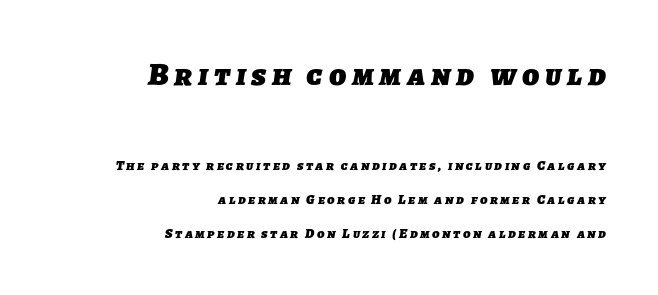
This sample uses a sans-serif face. Caption: upper text group enlarged, lower text group reduced. The string is rendered with underlining switched off. How would I describe the line gaps? Wide and relaxed. Caption: bold face, heavy strokes. Each letter keeps its own natural width here, so spacing adapts to shape.
